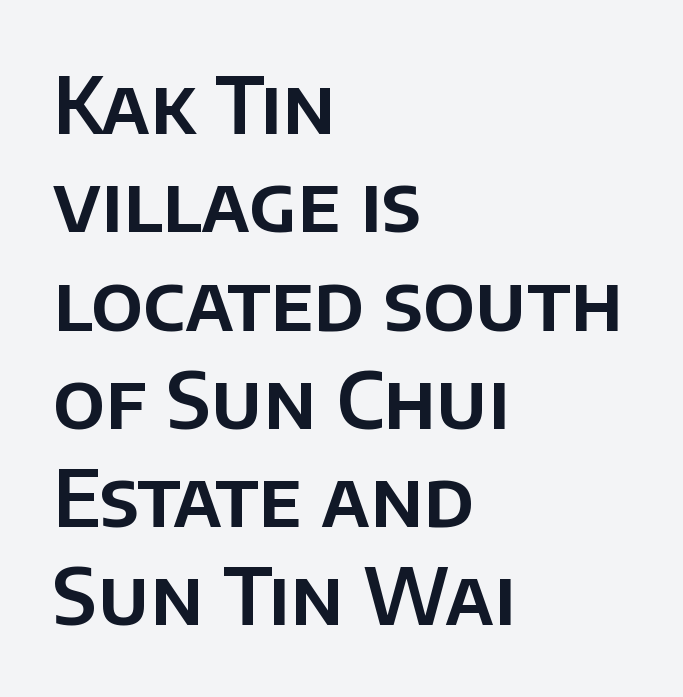
{"serif": "no", "italic": "no", "width": "normal", "stroke_contrast": "low", "x_height": "large", "monospaced": "no", "underline": "no", "align": "left", "line_spacing": "normal", "line_spacing_ratio": 1.26, "letter_spacing": "normal", "letter_spacing_em": 0.0, "glyph_px": 78}
